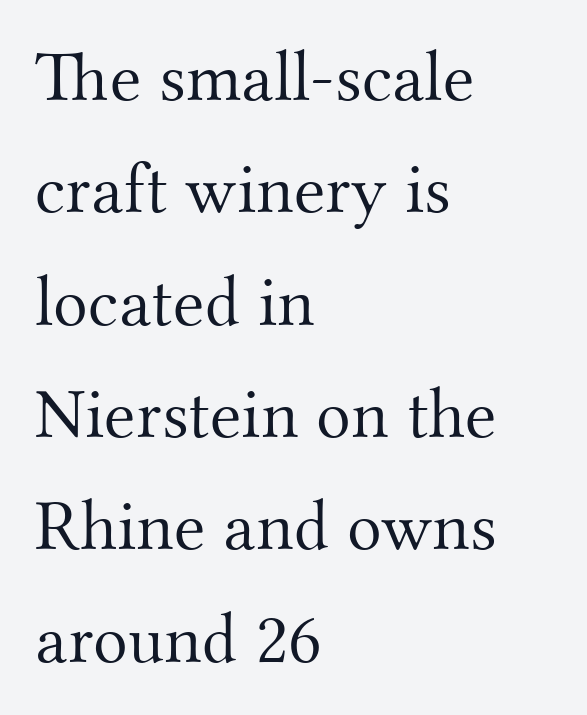
Does the type have serifs? Yes, each stem ends in a small foot. Weight: not bold — regular or lighter. The axis of the letterforms is exactly vertical. The line-height multiplier appears to be the usual default. Inter-character spacing is left at the font's built-in metrics. Plain, unruled lines of type.
